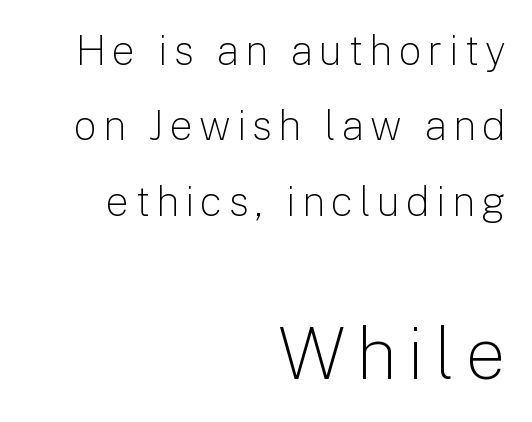
Q: Is the text bold? A: No.
Q: Is the text italic (slanted)? A: No, it is upright.
Q: Is the typeface a serif or a sans-serif typeface? A: Sans-serif.
Q: Is the text underlined? A: No.
Q: How is the paragraph aligned? A: Right-aligned.
Q: Which block of text is set in a larger size, the first (top) or the second (bottom)? A: The second (bottom) one.
Q: Width (condensed, normal, or wide)? A: Normal.
Q: Stroke contrast? A: Low.
Q: x-height? A: Medium.
Q: Monospaced? A: No.
